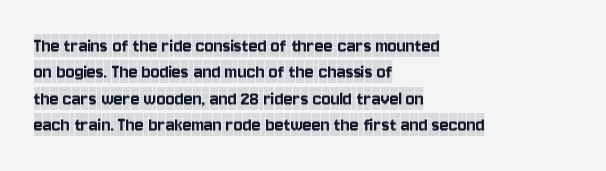
Q: Is the text italic (slanted)? A: No, it is upright.
Q: Is the text underlined? A: No.
Q: How is the paragraph aligned? A: Left-aligned.
Q: Is the spacing between letters normal or unusually wide? A: Normal.
Q: Is the spacing between lines tight, normal or loose? A: Normal.
